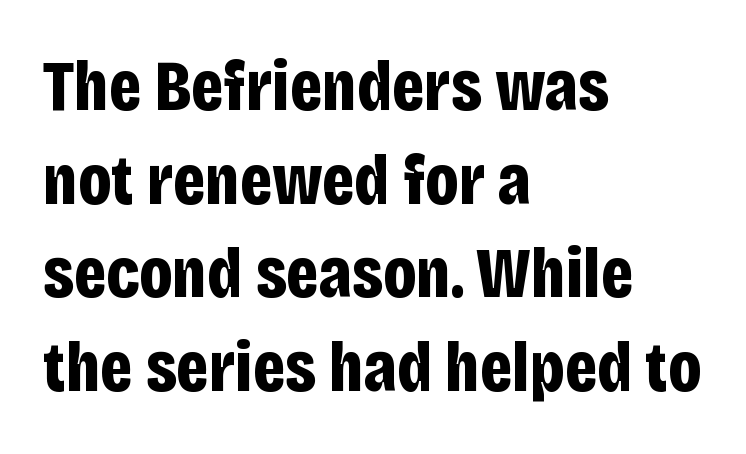
The image shows 72 px bold, condensed sans-serif type, upright; set left-aligned, normal line spacing (1.3x), normal letter spacing, not underlined; low stroke contrast and a large x-height.
